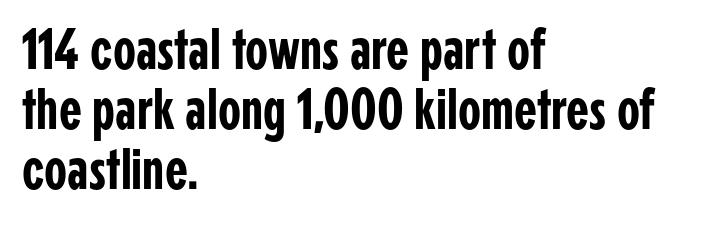
{"serif": "no", "italic": "no", "width": "condensed", "stroke_contrast": "low", "x_height": "medium", "monospaced": "no", "underline": "no", "align": "left", "line_spacing": "tight", "line_spacing_ratio": 1.02, "letter_spacing": "normal", "letter_spacing_em": 0.0, "glyph_px": 59}
